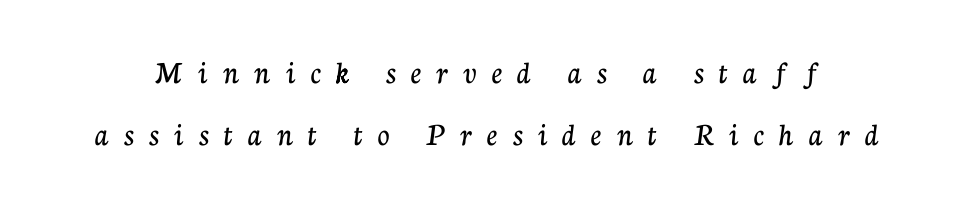
The image shows 33 px serif type; set line spacing 1.88x, unusually wide letter spacing (+0.46 em), not underlined; low stroke contrast and a medium x-height.
